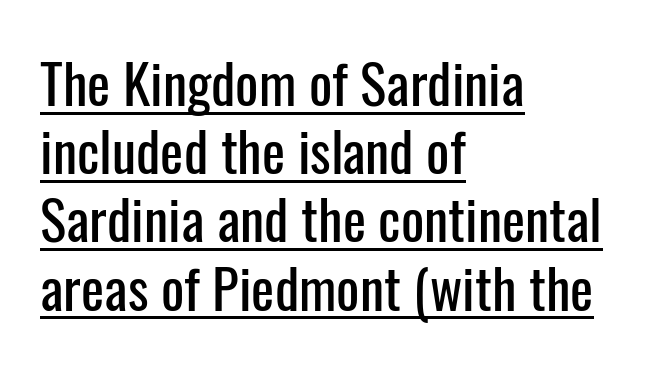
{"serif": "no", "italic": "no", "width": "condensed", "stroke_contrast": "low", "x_height": "medium", "monospaced": "no", "underline": "yes", "align": "left", "line_spacing_ratio": 1.24, "letter_spacing": "normal", "letter_spacing_em": 0.0, "glyph_px": 55}
